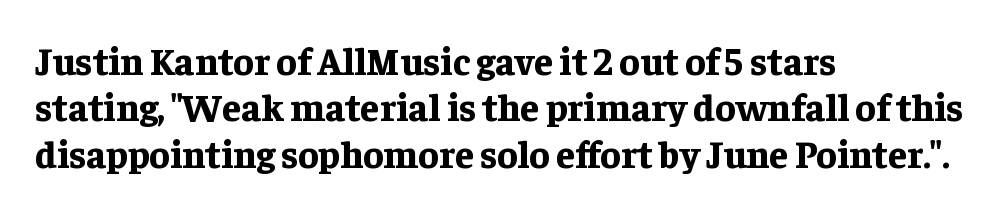
Q: Is the text bold? A: Yes.
Q: Is the text italic (slanted)? A: No, it is upright.
Q: Is the typeface a serif or a sans-serif typeface? A: Serif.
Q: Is the text underlined? A: No.
Q: How is the paragraph aligned? A: Left-aligned.
Q: Is the spacing between letters normal or unusually wide? A: Normal.
Q: Width (condensed, normal, or wide)? A: Normal.
Q: Stroke contrast? A: Low.
Q: x-height? A: Medium.
Q: Monospaced? A: No.
